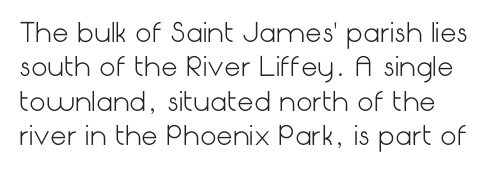
{"italic": "no", "bold": "no", "underline": "no", "line_spacing": "normal", "line_spacing_ratio": 1.32, "letter_spacing": "normal", "letter_spacing_em": 0.0, "glyph_px": 26}
